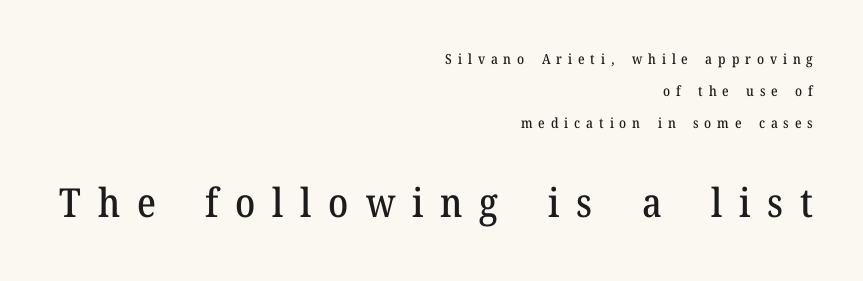
{"serif": "yes", "italic": "no", "width": "normal", "stroke_contrast": "medium", "x_height": "medium", "monospaced": "no", "underline": "no", "align": "right", "line_spacing": "loose", "line_spacing_ratio": 2.27, "letter_spacing": "wide", "letter_spacing_em": 0.42, "larger_block": "second", "size_ratio": 2.86, "glyph_px": 40}
